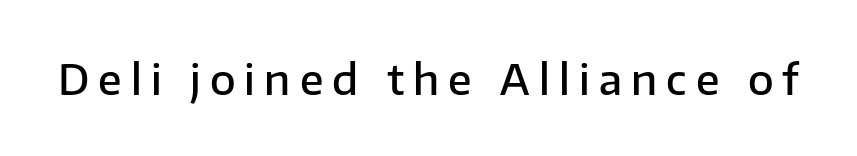
The letters stand straight up with perfectly vertical stems. Each letter's strokes conclude bluntly, with no projecting serifs. Short note: letters widely spaced. Just letters on the line, the space beneath them empty.
